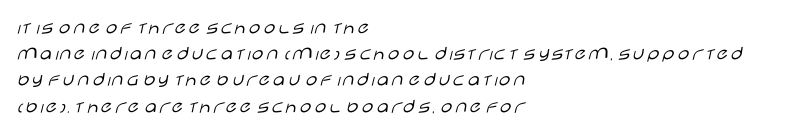
The image shows 21 px text type; set left-aligned, normal line spacing (1.25x), normal letter spacing, not underlined.
